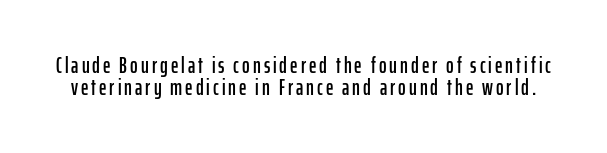
Q: Is the text italic (slanted)? A: No, it is upright.
Q: Is the text underlined? A: No.
Q: Is the spacing between lines tight, normal or loose? A: Tight.
